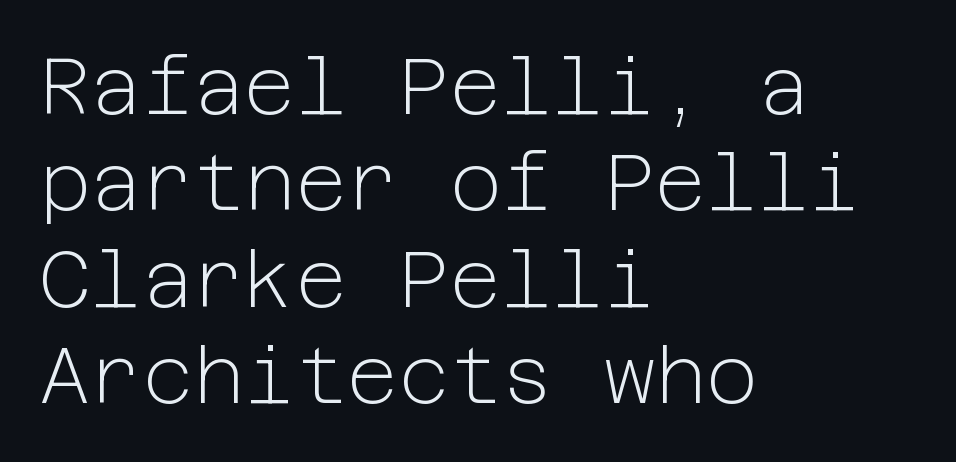
Decoration check: the copy has no underline. The letters stand straight up with perfectly vertical stems. Stem width sits at or under what a default text font uses. In terms of letterform style, serifs are entirely absent. The paragraph shown leans on its left margin.
